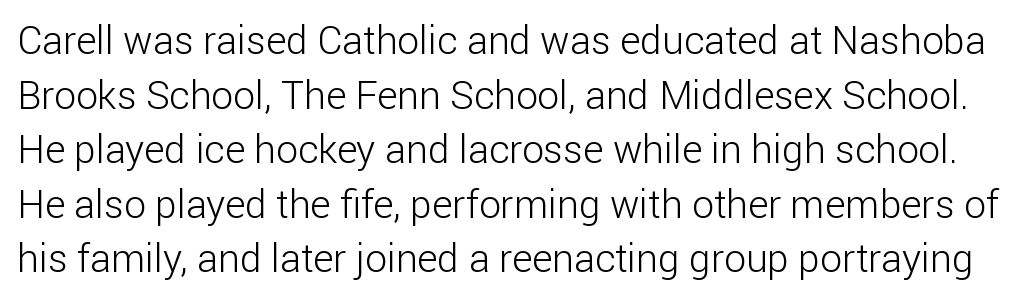
Q: Is the text bold? A: No.
Q: Is the text italic (slanted)? A: No, it is upright.
Q: Is the typeface a serif or a sans-serif typeface? A: Sans-serif.
Q: Is the text underlined? A: No.
Q: Is the spacing between letters normal or unusually wide? A: Normal.
Q: Is the spacing between lines tight, normal or loose? A: Normal.
Q: Width (condensed, normal, or wide)? A: Normal.
Q: Stroke contrast? A: Low.
Q: x-height? A: Medium.
Q: Monospaced? A: No.
